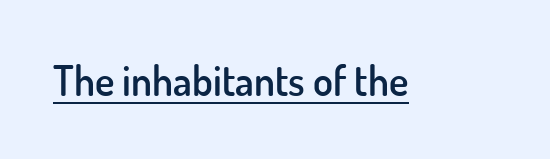
The tracking reads as untouched default to a designer's eye. This rendering features underlined lettering. You could not count columns in this text — the font is proportionally spaced. As a designer I'd log this as weight 600, semibold.
